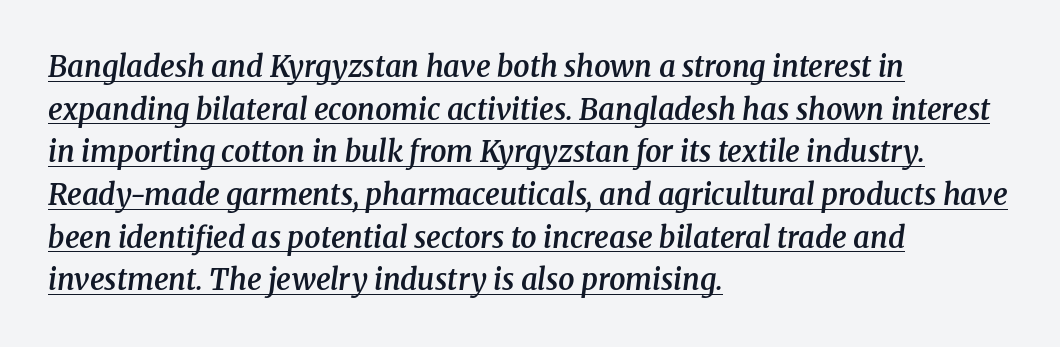
{"serif": "yes", "italic": "yes", "lean": "right", "slant_degrees": 8, "bold": "semi", "weight": "semibold", "width": "normal", "stroke_contrast": "medium", "x_height": "medium", "monospaced": "no", "underline": "yes", "align": "left", "line_spacing": "normal", "line_spacing_ratio": 1.47, "letter_spacing": "normal", "letter_spacing_em": 0.0, "glyph_px": 29}
